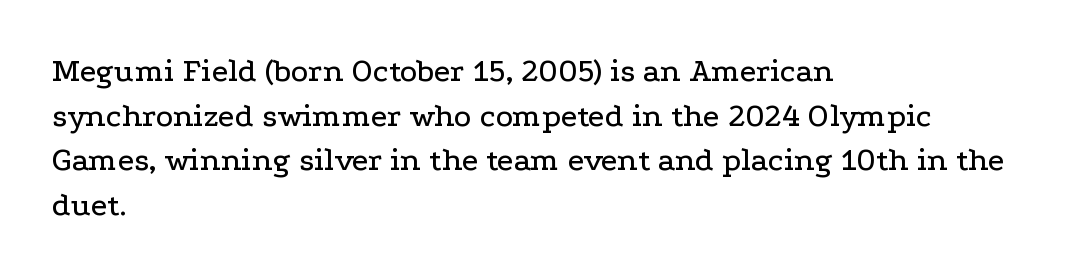
Vertical spacing — default. Is this a fixed-width face? No — the glyphs have proportional, varying widths. Unmarked baselines from the first word to the last. Leftover space on each line is placed entirely after the last word. Old-style or modern, the face here clearly has serifs.
